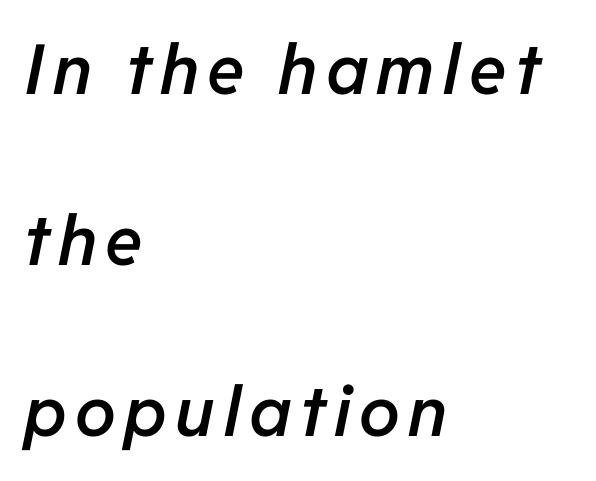
Italic? Definitely — the glyphs are oblique. The words here are not underlined. Varying glyph widths throughout — classic text-font behaviour. The text block is weighted toward the left margin, trailing off unevenly rightward. In terms of leading, this rendering errs on the spacious side. Its strokes are somewhat broadened, the hallmark of semibold type.
